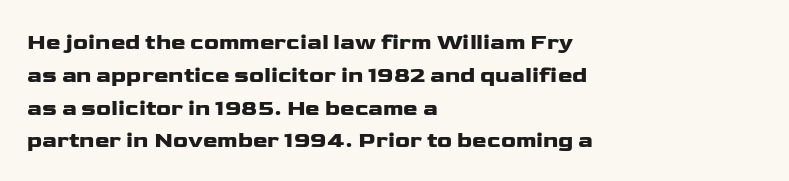
The specimen omits any rule beneath the text block's lines. Is the letter spacing exaggerated? No — it looks like the ordinary default. The typography opts for an upright posture over an oblique one. The rag falls on the right side of this text block. Baseline-to-baseline distance is the conventional proportion of letter height.
